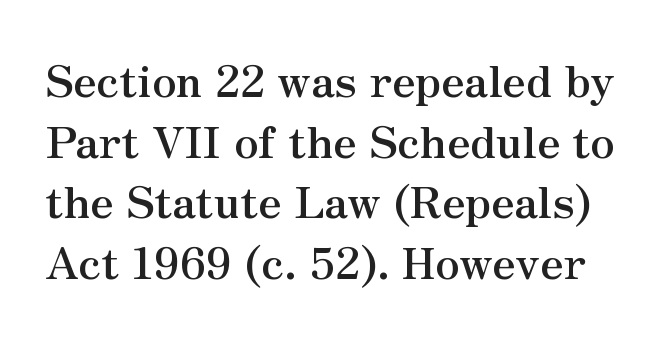
Q: Is the text bold? A: Yes.
Q: Is the text italic (slanted)? A: No, it is upright.
Q: Is the typeface a serif or a sans-serif typeface? A: Serif.
Q: Is the text underlined? A: No.
Q: Is the spacing between letters normal or unusually wide? A: Normal.
Q: Is the spacing between lines tight, normal or loose? A: Normal.
Q: Width (condensed, normal, or wide)? A: Normal.
Q: Stroke contrast? A: Medium.
Q: x-height? A: Small.
Q: Monospaced? A: No.
